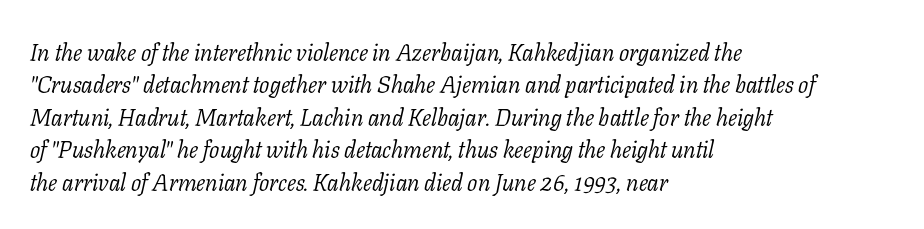
The image shows 24 px text type, italic (leaning right); set left-aligned, normal line spacing (1.35x), normal letter spacing, not underlined.
